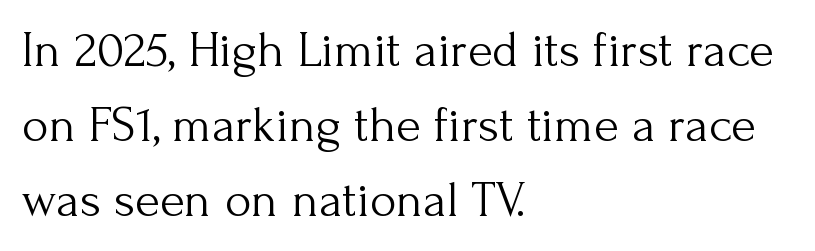
Proportional: the letters do not fall into vertical columns. Where is the straight margin? On the left. Unlike italic type, these characters show no tilt at all. No extra tracking has been applied to these lines. Unmarked baselines from the first word to the last.
